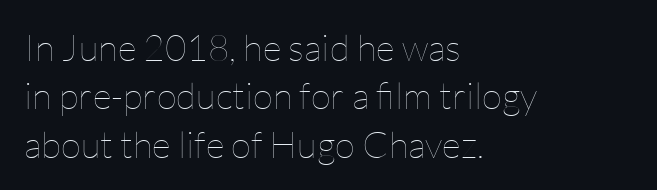
The image shows 37 px thin type, upright; set left-aligned, normal line spacing (1.31x), normal letter spacing, not underlined; low stroke contrast and a medium x-height.
